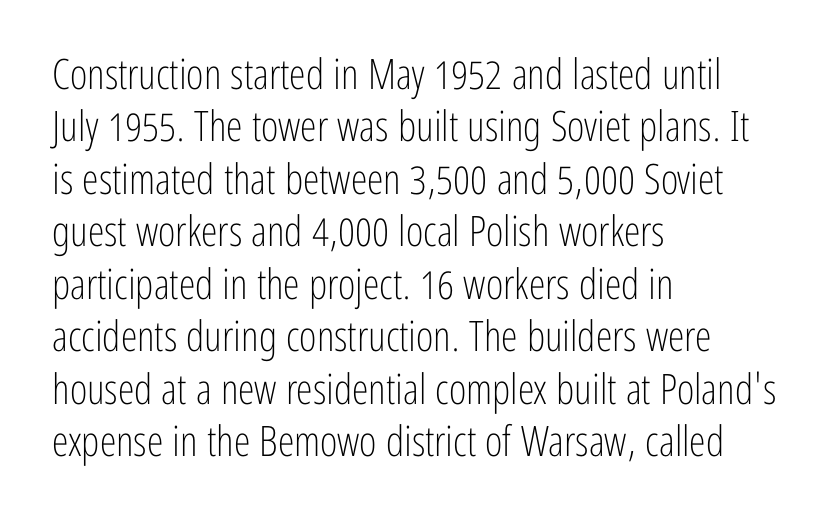
{"serif": "no", "italic": "no", "bold": "no", "weight": "light", "width": "condensed", "stroke_contrast": "low", "x_height": "medium", "monospaced": "no", "underline": "no", "align": "left", "line_spacing": "normal", "line_spacing_ratio": 1.25, "letter_spacing": "normal", "letter_spacing_em": 0.0, "glyph_px": 42}
